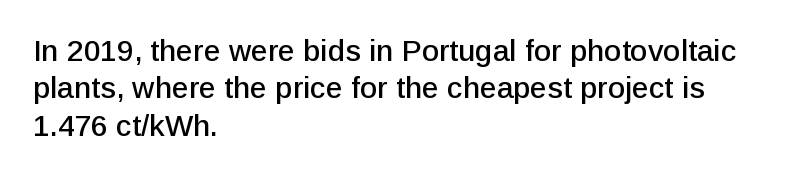
{"serif": "no", "italic": "no", "width": "normal", "stroke_contrast": "low", "x_height": "medium", "monospaced": "no", "underline": "no", "align": "left", "line_spacing": "normal", "line_spacing_ratio": 1.25, "letter_spacing": "normal", "letter_spacing_em": 0.0, "glyph_px": 30}
